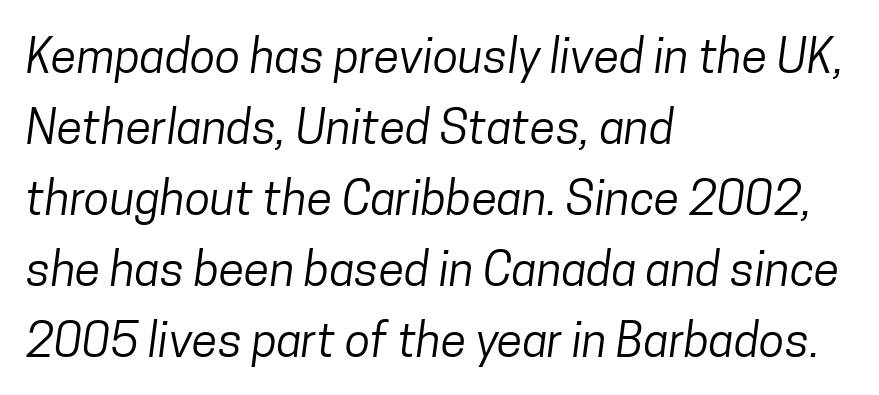
The image shows 47 px regular-weight, condensed sans-serif type; set left-aligned, normal line spacing (1.51x), normal letter spacing, not underlined; low stroke contrast and a medium x-height.
